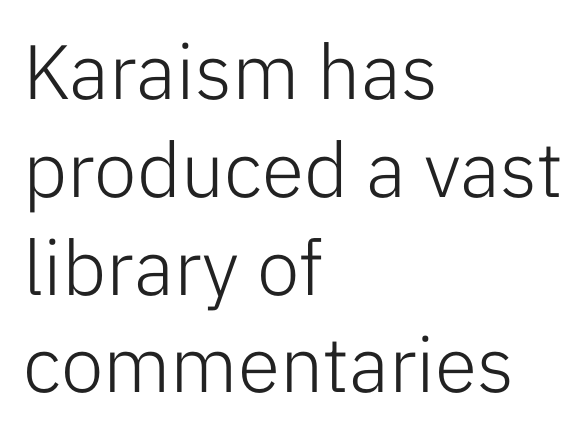
A bare baseline throughout the passage. Regarding serifs, this sample does without them. Counters stay open thanks to moderate or lighter strokes. Leftover space on each line is placed entirely after the last word. Every character sits straight up, as roman type does. Varying glyph widths throughout — classic text-font behaviour.
